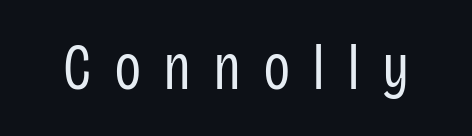
Heft: none added — not bold. You can tell it's not italic because the verticals are truly vertical. Type without underlining. Looks like regular typesetting: each glyph gets only the width it needs. To sum up the face: it is a sans, with no serifs.
